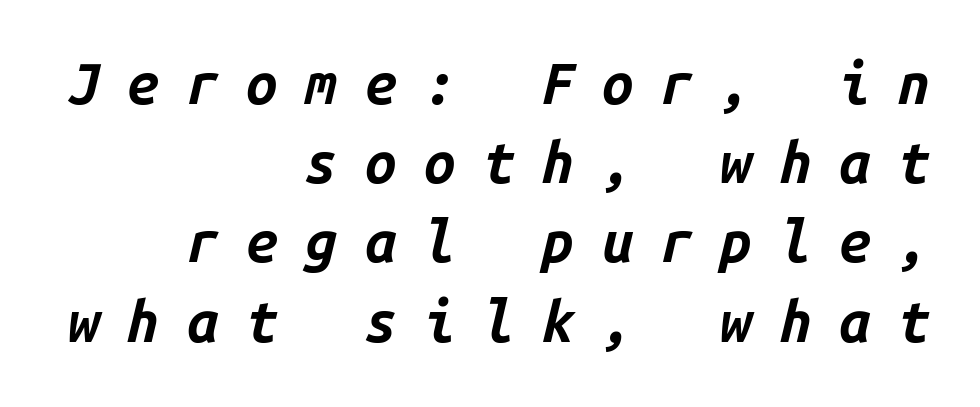
Q: Is the text bold? A: Yes.
Q: Is the text italic (slanted)? A: Yes, it leans right by about 14 degrees.
Q: Is the text underlined? A: No.
Q: How is the paragraph aligned? A: Right-aligned.
Q: Is the spacing between letters normal or unusually wide? A: Unusually wide.
Q: Is the spacing between lines tight, normal or loose? A: Normal.
Q: Width (condensed, normal, or wide)? A: Normal.
Q: Stroke contrast? A: Low.
Q: x-height? A: Medium.
Q: Monospaced? A: Yes.
